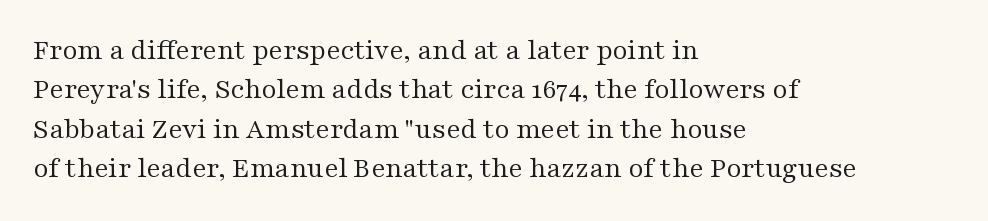
The image shows 29 px regular-weight, wide serif type, upright; set left-aligned, normal line spacing (1.36x), normal letter spacing, not underlined; medium stroke contrast and a medium x-height.
